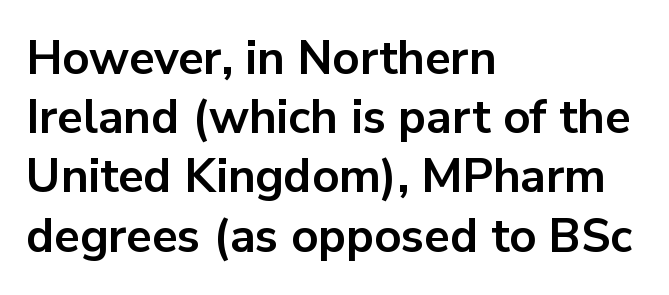
The lines are quadded left. These lines were composed using upright roman letters. In terms of letterspacing, this is plain default setting. Looks like regular typesetting: each glyph gets only the width it needs. Regarding leading, the lines here are spaced in the standard way. A bare baseline throughout the passage.
